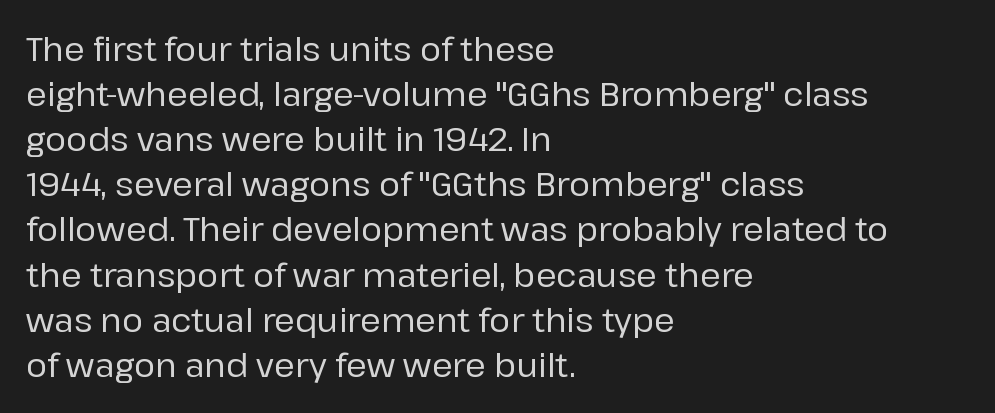
Q: Is the text italic (slanted)? A: No, it is upright.
Q: Is the typeface a serif or a sans-serif typeface? A: Sans-serif.
Q: Is the text underlined? A: No.
Q: How is the paragraph aligned? A: Left-aligned.
Q: Is the spacing between letters normal or unusually wide? A: Normal.
Q: Is the spacing between lines tight, normal or loose? A: Normal.
Q: Width (condensed, normal, or wide)? A: Normal.
Q: Stroke contrast? A: Low.
Q: x-height? A: Medium.
Q: Monospaced? A: No.
